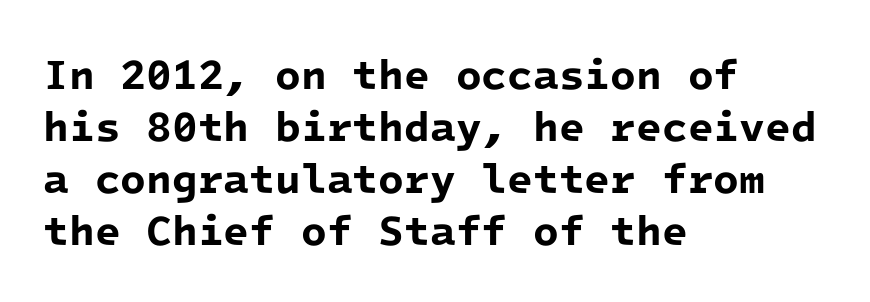
{"serif": "no", "bold": "yes", "weight": "bold", "width": "normal", "stroke_contrast": "low", "x_height": "medium", "monospaced": "yes", "underline": "no", "align": "left", "line_spacing_ratio": 1.24, "letter_spacing": "normal", "letter_spacing_em": 0.0, "glyph_px": 42}
